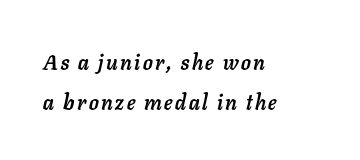
Q: Is the text bold? A: Yes.
Q: Is the text italic (slanted)? A: Yes, it leans right by about 11 degrees.
Q: Is the text underlined? A: No.
Q: How is the paragraph aligned? A: Left-aligned.
